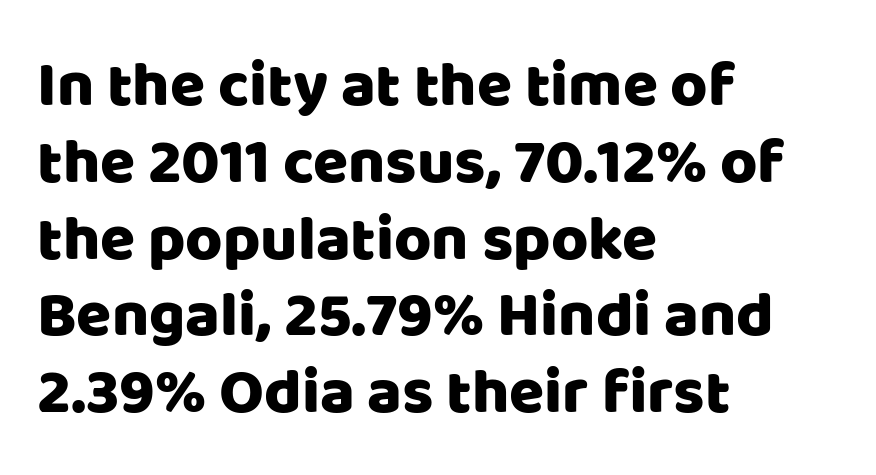
The image shows 64 px sans-serif type, upright; set left-aligned, line spacing 1.2x, normal letter spacing, not underlined; low stroke contrast and a large x-height.
